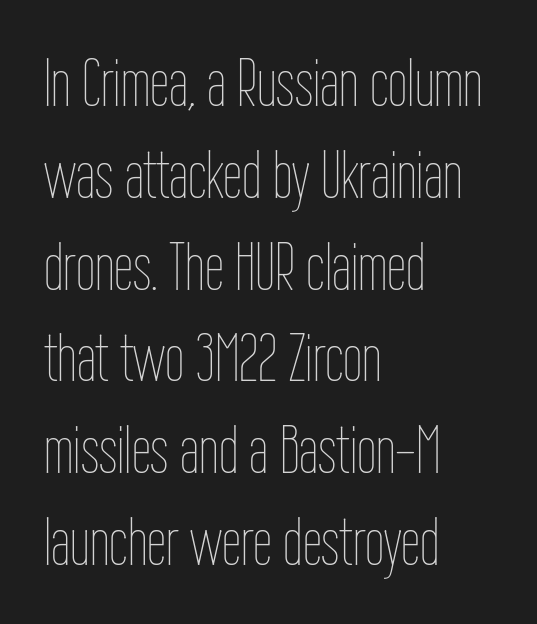
A normal amount of white space separates one row of letters from the next. Varying glyph widths throughout — classic text-font behaviour. These glyphs show unthickened strokes, regular width or finer. Characters follow at the spacing the type designer built in. Nobody drew a line under any word here. If you drew a line through each stem, it would be perfectly vertical.
